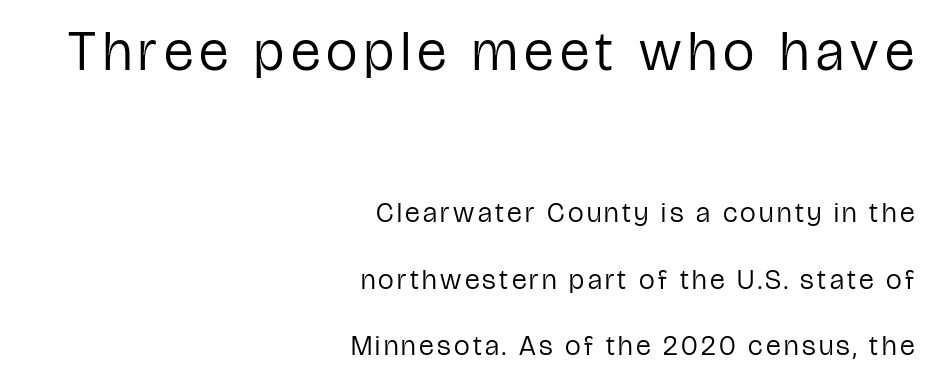
Q: Is the text bold? A: No.
Q: Is the text italic (slanted)? A: No, it is upright.
Q: Is the typeface a serif or a sans-serif typeface? A: Sans-serif.
Q: Is the text underlined? A: No.
Q: How is the paragraph aligned? A: Right-aligned.
Q: Is the spacing between lines tight, normal or loose? A: Loose.
Q: Which block of text is set in a larger size, the first (top) or the second (bottom)? A: The first (top) one.
Q: Width (condensed, normal, or wide)? A: Condensed.
Q: Stroke contrast? A: Low.
Q: x-height? A: Medium.
Q: Monospaced? A: No.
